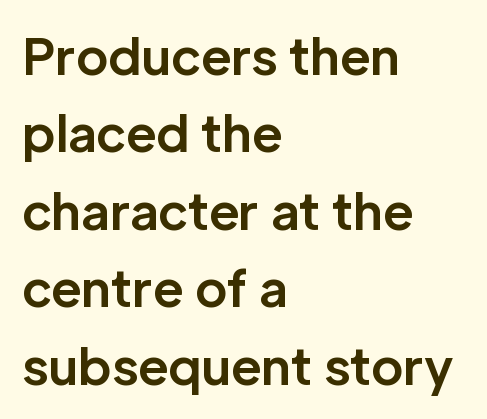
Teacher's note: observe the even left margin — that is flush-left alignment. Here the glyphs are tracked normally, forming tight word shapes. Tall strokes in this sample are plumb rather than angled. On the weight axis this lands at bold, roughly 700. Classification — sans serif. Beneath every word, the page is bare.
